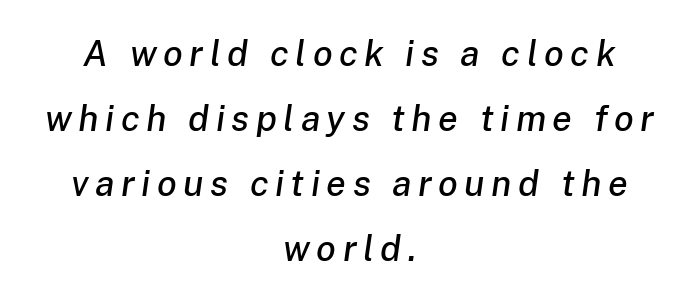
{"italic": "yes", "lean": "right", "slant_degrees": 8, "width": "normal", "stroke_contrast": "low", "x_height": "medium", "monospaced": "no", "underline": "no", "align": "center", "line_spacing_ratio": 1.81, "glyph_px": 36}
